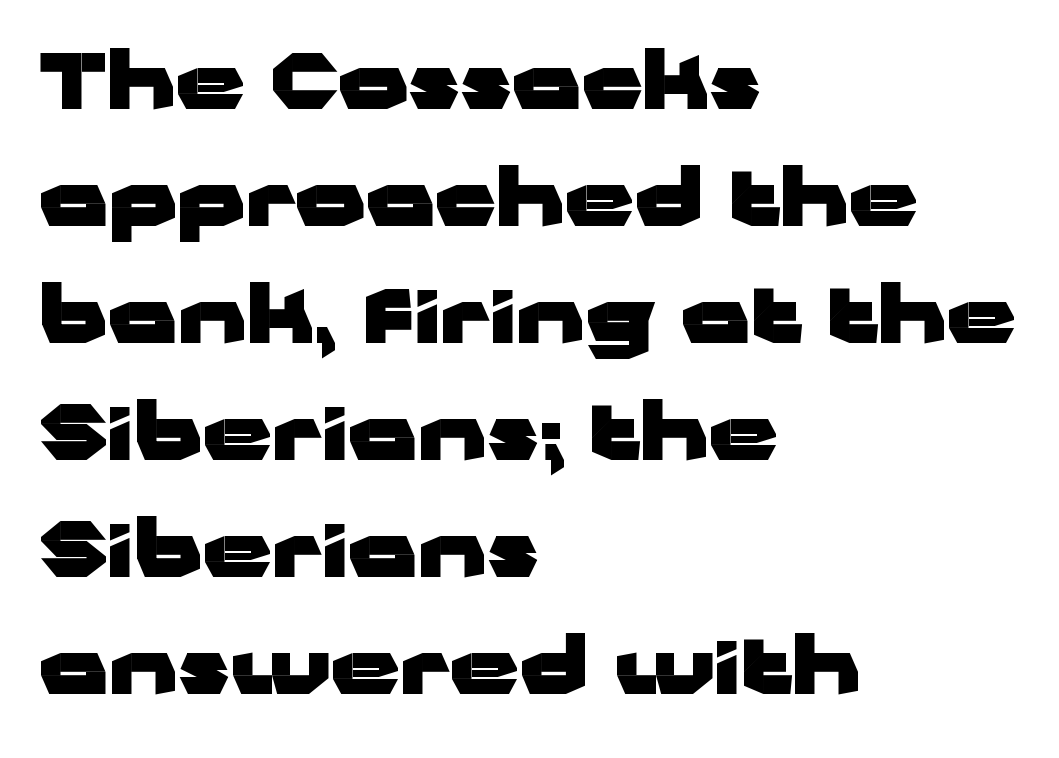
Q: Is the text bold? A: Yes.
Q: Is the text italic (slanted)? A: No, it is upright.
Q: Is the typeface a serif or a sans-serif typeface? A: Sans-serif.
Q: Is the text underlined? A: No.
Q: How is the paragraph aligned? A: Left-aligned.
Q: Is the spacing between letters normal or unusually wide? A: Normal.
Q: Is the spacing between lines tight, normal or loose? A: Normal.
Q: Width (condensed, normal, or wide)? A: Wide.
Q: Stroke contrast? A: Low.
Q: x-height? A: Medium.
Q: Monospaced? A: No.
